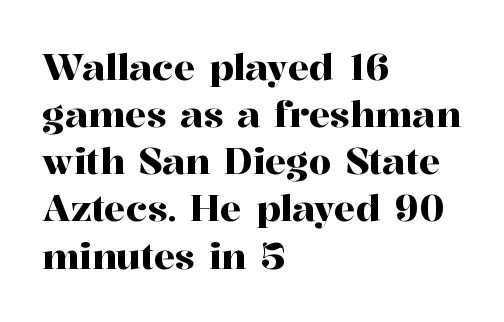
The image shows 36 px serif type, upright; set left-aligned, normal line spacing (1.31x), normal letter spacing, not underlined; high stroke contrast and a medium x-height.
